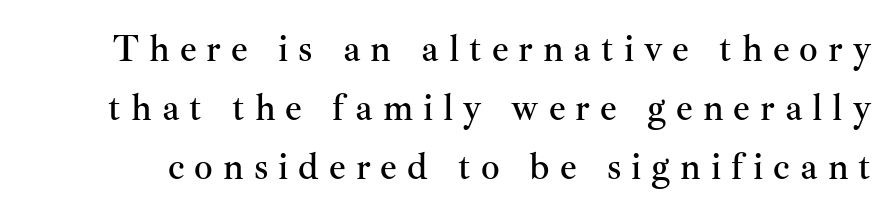
Q: Is the text italic (slanted)? A: No, it is upright.
Q: Is the typeface a serif or a sans-serif typeface? A: Serif.
Q: Is the text underlined? A: No.
Q: Is the spacing between letters normal or unusually wide? A: Unusually wide.
Q: Is the spacing between lines tight, normal or loose? A: Normal.
Q: Width (condensed, normal, or wide)? A: Normal.
Q: Stroke contrast? A: Medium.
Q: x-height? A: Small.
Q: Monospaced? A: No.
